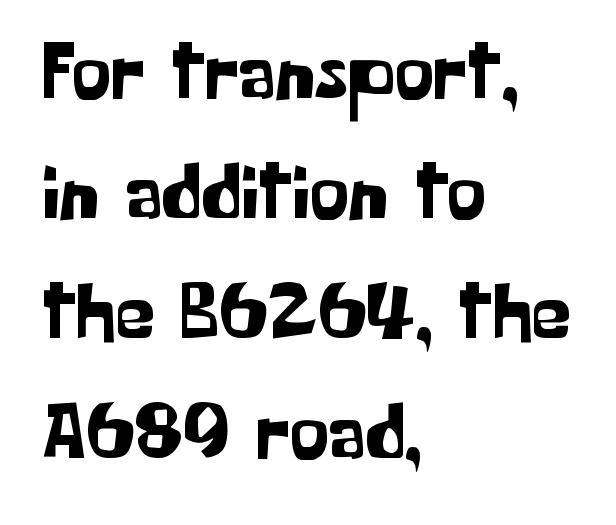
Unlike a traditional serif, this face leaves its strokes unadorned. Check under the words: just untouched page. Rows of type keep a routine distance in the vertical direction. A typesetter would call this zero additional tracking.
